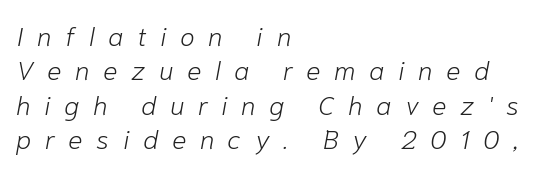
Q: Is the text bold? A: No.
Q: Is the text italic (slanted)? A: Yes, it leans right by about 10 degrees.
Q: Is the text underlined? A: No.
Q: How is the paragraph aligned? A: Left-aligned.
Q: Is the spacing between letters normal or unusually wide? A: Unusually wide.
Q: Is the spacing between lines tight, normal or loose? A: Normal.
